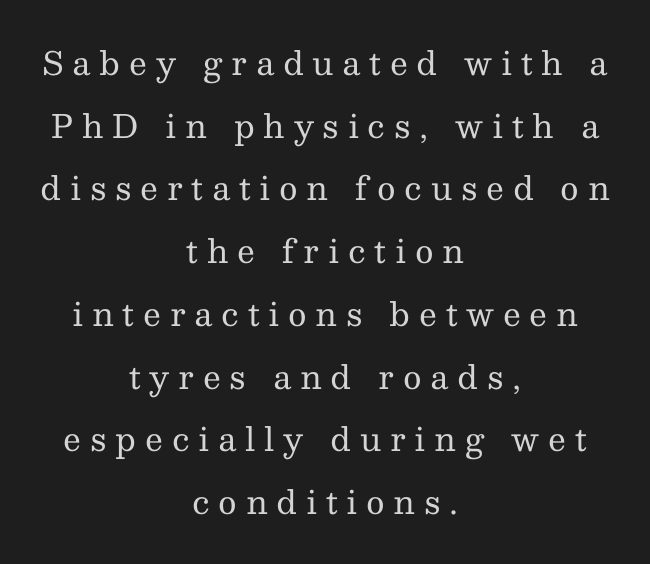
The foot of each line stays bare and open. The passage shown stacks its lines with a broad gap. Letters have the restrained weight of plain body copy at most. Posture: vertical. You could not count columns in this text — the font is proportionally spaced.
